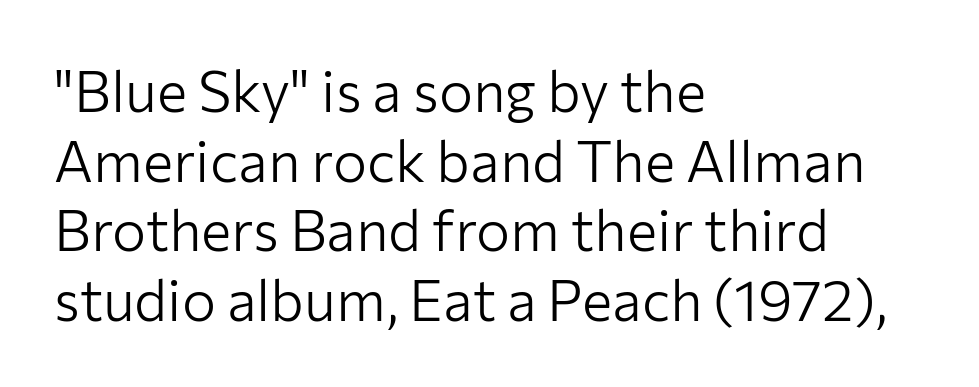
Q: Is the text bold? A: No.
Q: Is the text italic (slanted)? A: No, it is upright.
Q: Is the typeface a serif or a sans-serif typeface? A: Sans-serif.
Q: Is the text underlined? A: No.
Q: How is the paragraph aligned? A: Left-aligned.
Q: Is the spacing between letters normal or unusually wide? A: Normal.
Q: Width (condensed, normal, or wide)? A: Normal.
Q: Stroke contrast? A: Low.
Q: x-height? A: Medium.
Q: Monospaced? A: No.
